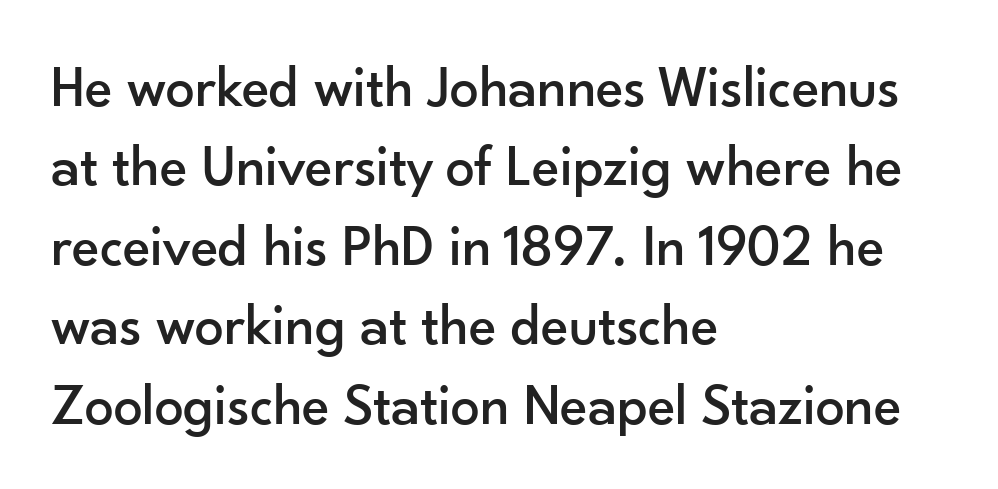
Varying glyph widths throughout — classic text-font behaviour. Every row of glyphs begins at an identical x-position on the left. This sample uses an upright cut, with every glyph sitting square on the baseline. Is the letter spacing exaggerated? No — it looks like the ordinary default. Descenders hang freely into open space.
